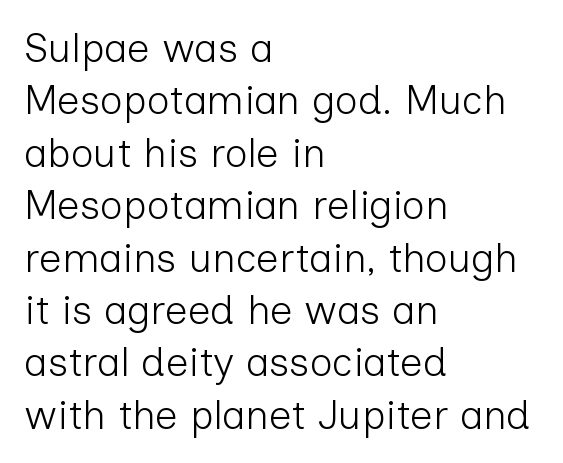
{"serif": "no", "italic": "no", "bold": "no", "weight": "light", "width": "normal", "stroke_contrast": "low", "x_height": "medium", "monospaced": "no", "underline": "no", "align": "left", "line_spacing": "normal", "line_spacing_ratio": 1.31, "letter_spacing": "normal", "letter_spacing_em": 0.0, "glyph_px": 40}
